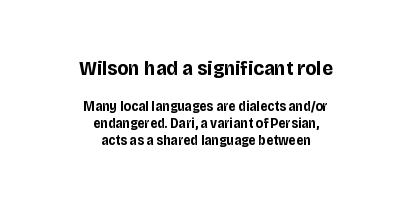
The string is rendered with underlining switched off. Plenty of ink on the page — the face is bold. Layout note: lines centered. Type size steps down from the first block to the second. Caption: standard tracking, unaltered. A typesetter would mark this as roman, not italic.
